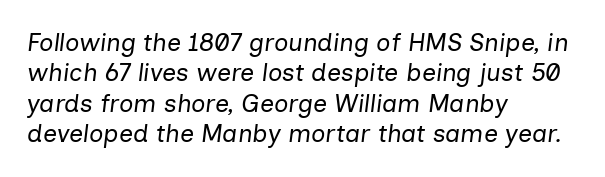
Q: Is the text bold? A: No.
Q: Is the text italic (slanted)? A: Yes, it leans right by about 7 degrees.
Q: Is the text underlined? A: No.
Q: How is the paragraph aligned? A: Left-aligned.
Q: Is the spacing between letters normal or unusually wide? A: Normal.
